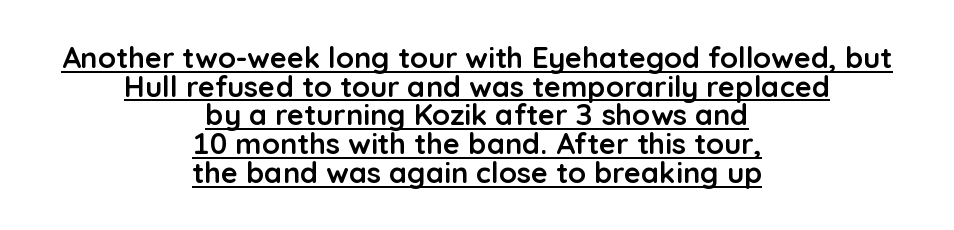
{"serif": "no", "italic": "no", "bold": "yes", "weight": "semibold", "width": "normal", "stroke_contrast": "low", "x_height": "medium", "monospaced": "no", "underline": "yes", "align": "center", "line_spacing": "tight", "line_spacing_ratio": 0.99, "letter_spacing": "normal", "letter_spacing_em": 0.0, "glyph_px": 29}
